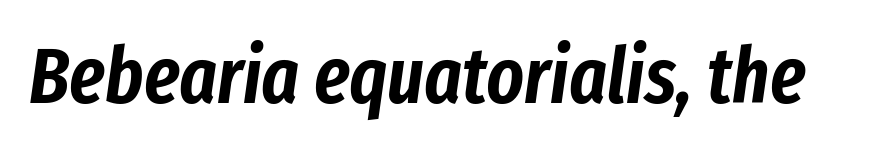
The image shows 79 px condensed type, italic (leaning right); set normal letter spacing, not underlined; low stroke contrast and a medium x-height.
